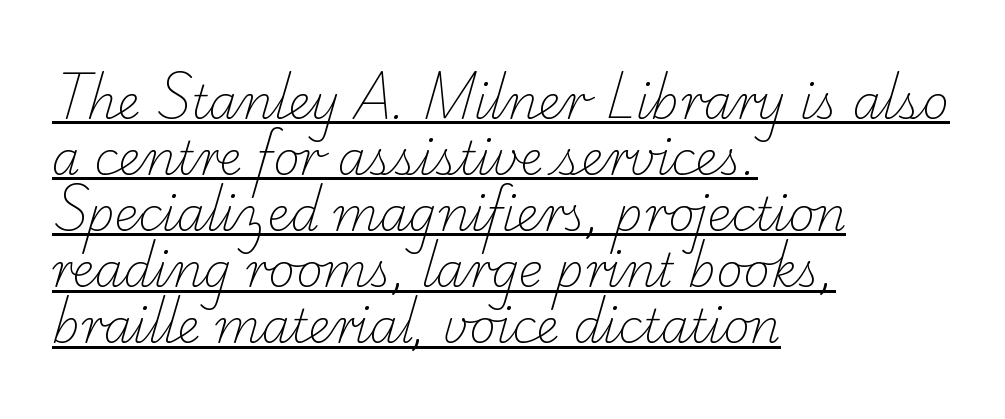
Q: Is the text bold? A: No.
Q: Is the typeface a serif or a sans-serif typeface? A: Serif.
Q: Is the text underlined? A: Yes.
Q: How is the paragraph aligned? A: Left-aligned.
Q: Is the spacing between letters normal or unusually wide? A: Normal.
Q: Width (condensed, normal, or wide)? A: Normal.
Q: Stroke contrast? A: Low.
Q: x-height? A: Small.
Q: Monospaced? A: No.
